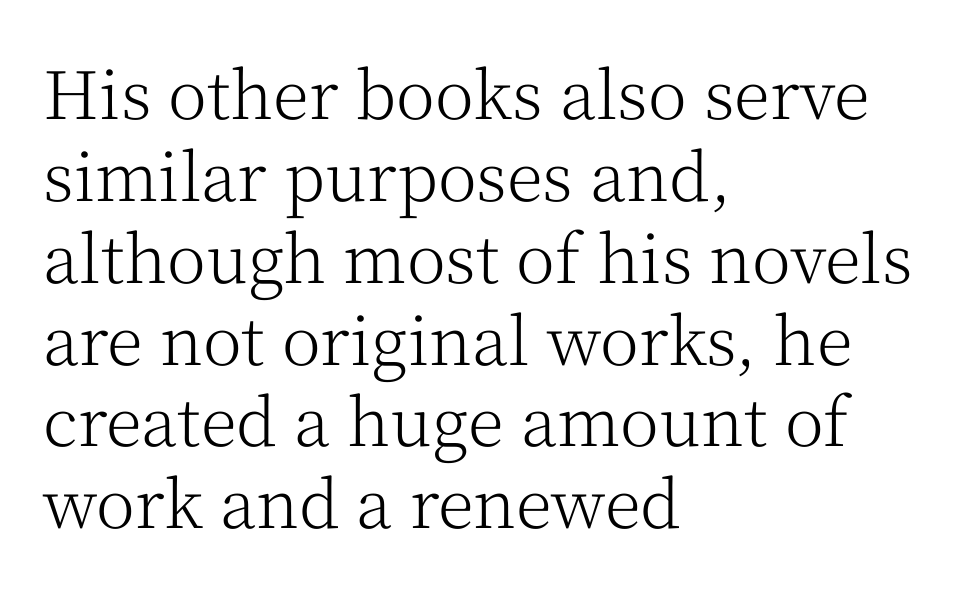
Q: Is the text bold? A: No.
Q: Is the text italic (slanted)? A: No, it is upright.
Q: Is the typeface a serif or a sans-serif typeface? A: Serif.
Q: Is the text underlined? A: No.
Q: How is the paragraph aligned? A: Left-aligned.
Q: Is the spacing between letters normal or unusually wide? A: Normal.
Q: Width (condensed, normal, or wide)? A: Normal.
Q: Stroke contrast? A: Medium.
Q: x-height? A: Medium.
Q: Monospaced? A: No.
